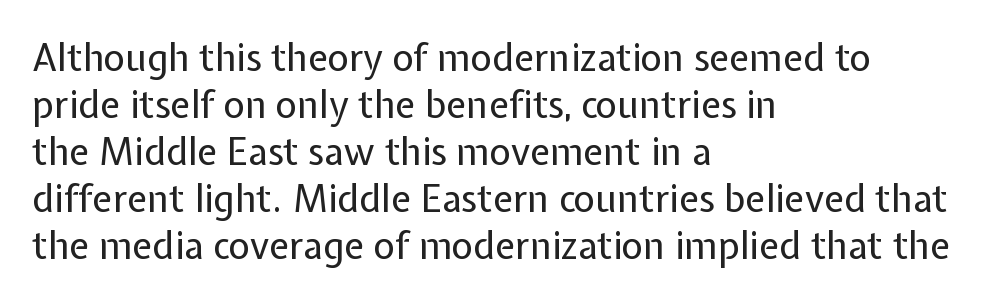
{"serif": "no", "italic": "no", "bold": "no", "weight": "regular", "width": "normal", "stroke_contrast": "low", "x_height": "medium", "monospaced": "no", "underline": "no", "align": "left", "line_spacing": "normal", "line_spacing_ratio": 1.27, "letter_spacing": "normal", "letter_spacing_em": 0.0, "glyph_px": 37}
